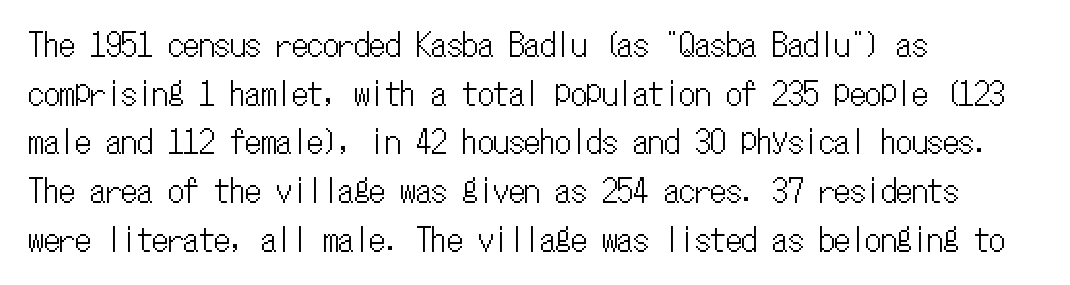
Q: Is the text italic (slanted)? A: No, it is upright.
Q: Is the text underlined? A: No.
Q: How is the paragraph aligned? A: Left-aligned.
Q: Is the spacing between letters normal or unusually wide? A: Normal.
Q: Is the spacing between lines tight, normal or loose? A: Normal.
Q: Width (condensed, normal, or wide)? A: Condensed.
Q: Stroke contrast? A: Low.
Q: x-height? A: Medium.
Q: Monospaced? A: Yes.
